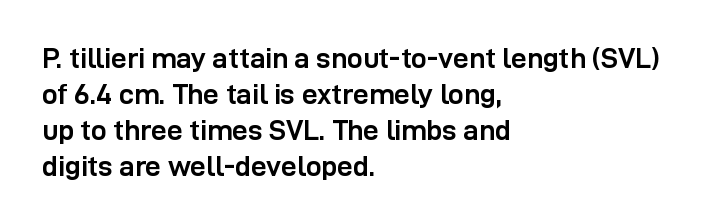
The image shows 28 px semibold sans-serif type, upright; set left-aligned, normal line spacing (1.28x), normal letter spacing, not underlined; low stroke contrast and a medium x-height.
